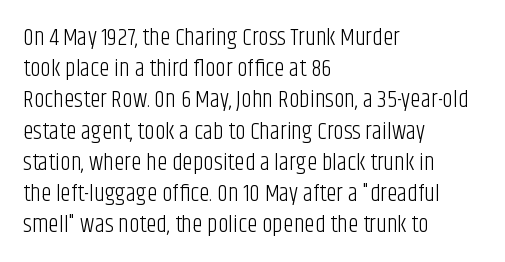
{"italic": "no", "bold": "no", "underline": "no", "align": "left", "line_spacing": "normal", "line_spacing_ratio": 1.3, "letter_spacing": "normal", "letter_spacing_em": 0.0, "glyph_px": 24}
